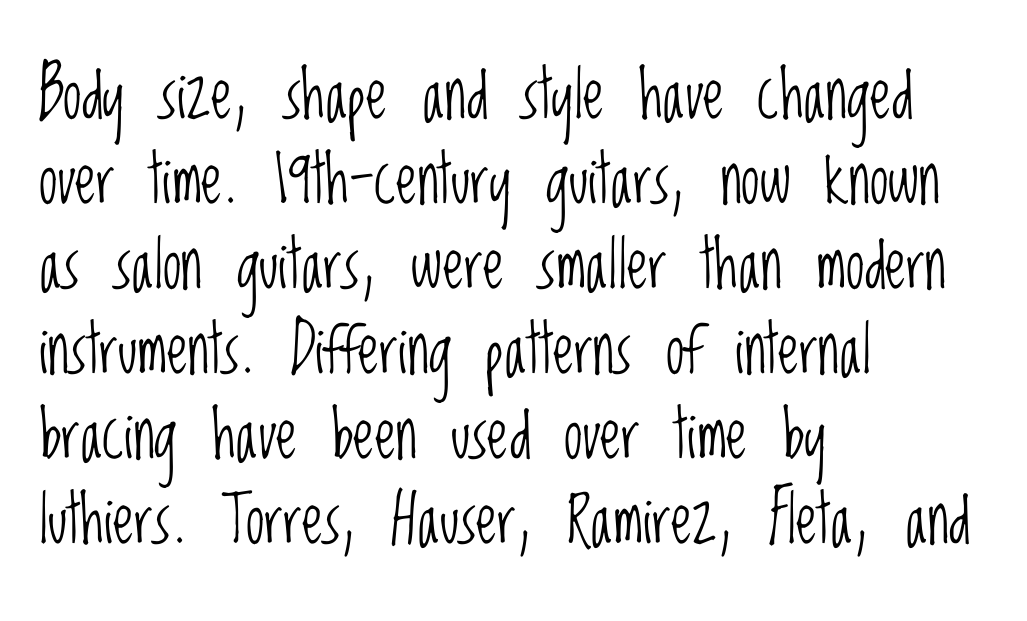
The image shows 67 px light, condensed sans-serif type, upright; set left-aligned, normal line spacing (1.27x), normal letter spacing, not underlined; low stroke contrast and a large x-height.
